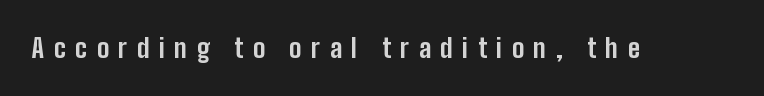
{"italic": "no", "bold": "yes", "underline": "no", "letter_spacing": "wide", "letter_spacing_em": 0.36, "glyph_px": 26}
